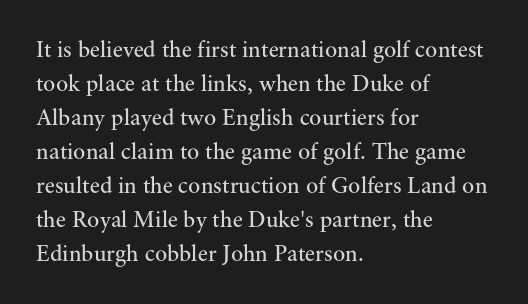
{"italic": "no", "bold": "no", "underline": "no", "align": "left", "line_spacing": "normal", "line_spacing_ratio": 1.48, "letter_spacing": "normal", "letter_spacing_em": 0.0, "glyph_px": 23}
